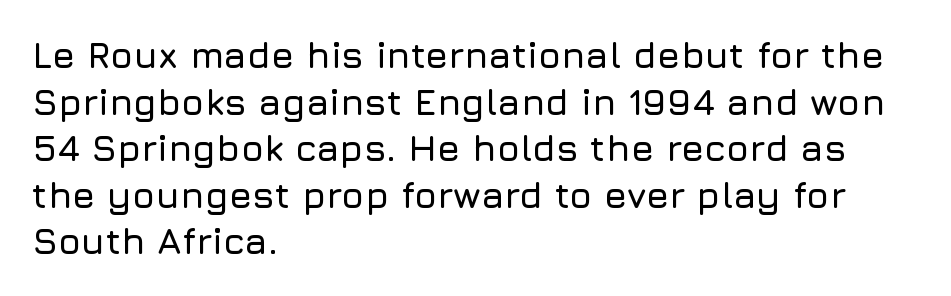
Beneath every word, the page is bare. Ordinary non-slanted type is in use. Do the characters align in a grid? No, the font is proportional. Is the letter spacing exaggerated? No — it looks like the ordinary default. The block of text has a typical density, with ordinary space between rows. Regarding serifs, this sample does without them.
